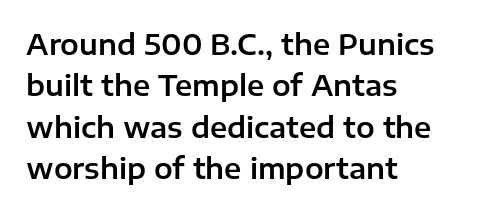
The image shows 28 px sans-serif type, upright; set left-aligned, normal line spacing (1.48x), normal letter spacing, not underlined; low stroke contrast and a medium x-height.
